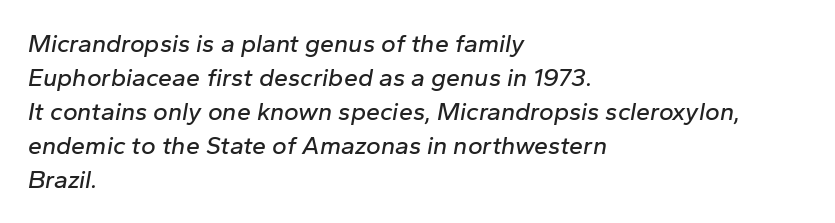
Q: Is the text italic (slanted)? A: Yes, it leans right by about 10 degrees.
Q: Is the text underlined? A: No.
Q: How is the paragraph aligned? A: Left-aligned.
Q: Is the spacing between letters normal or unusually wide? A: Normal.
Q: Is the spacing between lines tight, normal or loose? A: Normal.
